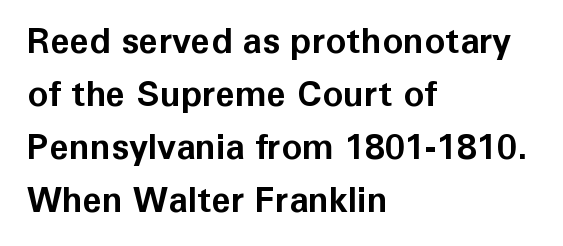
{"serif": "no", "italic": "no", "bold": "yes", "weight": "bold", "width": "normal", "stroke_contrast": "low", "x_height": "medium", "monospaced": "no", "underline": "no", "align": "left", "line_spacing": "normal", "line_spacing_ratio": 1.51, "letter_spacing": "normal", "letter_spacing_em": 0.0, "glyph_px": 35}
